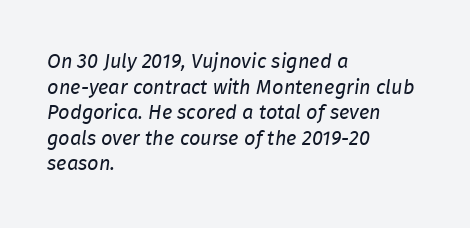
Q: Is the text bold? A: No.
Q: Is the text italic (slanted)? A: Yes, it leans right by about 8 degrees.
Q: Is the text underlined? A: No.
Q: How is the paragraph aligned? A: Left-aligned.
Q: Is the spacing between letters normal or unusually wide? A: Normal.
Q: Is the spacing between lines tight, normal or loose? A: Normal.
